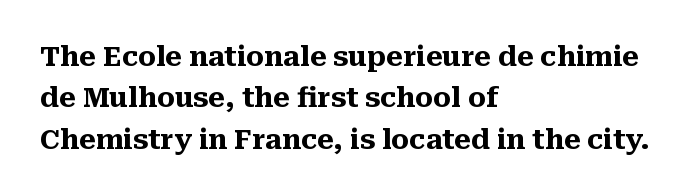
The image shows 27 px bold type, upright; set left-aligned, normal line spacing (1.53x), normal letter spacing, not underlined.
